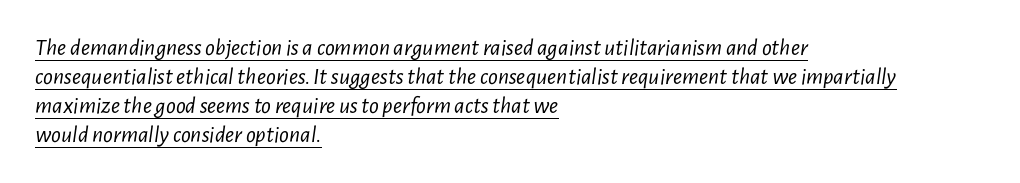
{"italic": "yes", "lean": "right", "slant_degrees": 7, "bold": "no", "underline": "yes", "align": "left", "line_spacing_ratio": 1.21, "letter_spacing": "normal", "letter_spacing_em": 0.0, "glyph_px": 24}
